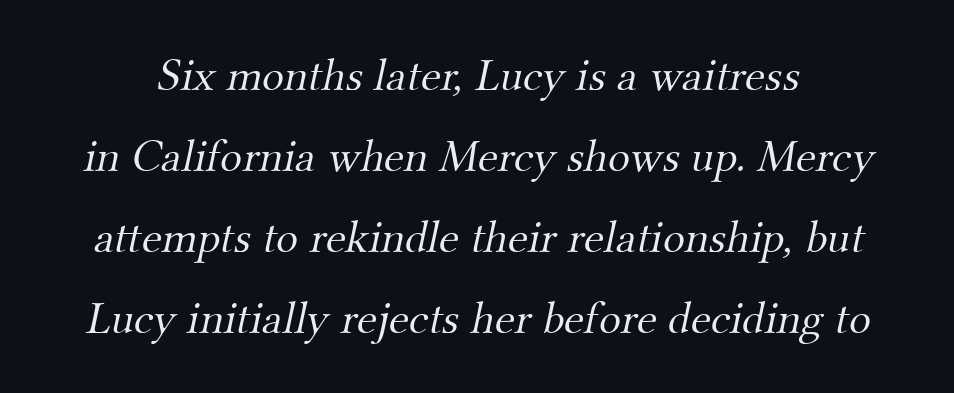
The image shows 46 px light serif type; set line spacing 1.76x, normal letter spacing, not underlined; medium stroke contrast and a small x-height.
